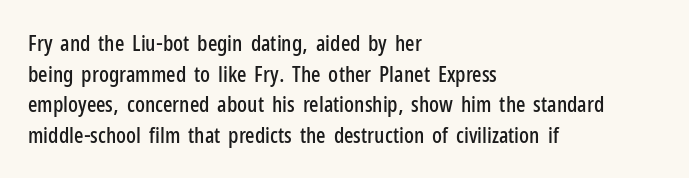
{"italic": "no", "underline": "no", "align": "left", "line_spacing": "normal", "line_spacing_ratio": 1.39, "letter_spacing": "normal", "letter_spacing_em": 0.0, "glyph_px": 22}
